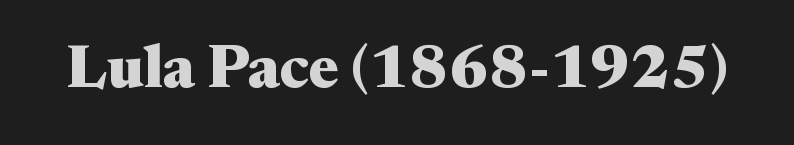
Is this a fixed-width face? No — the glyphs have proportional, varying widths. Pretty heavy lettering here — definitely bold. Old-style or modern, the face here clearly has serifs. Do the letters lean? They stand straight. Tracking here is standard; glyphs follow each other at the usual distance.
